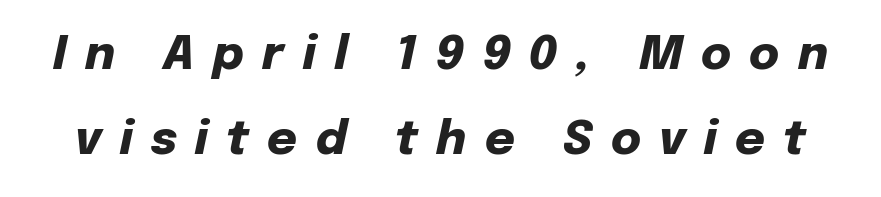
{"italic": "yes", "lean": "right", "slant_degrees": 12, "bold": "yes", "weight": "heavy", "width": "normal", "stroke_contrast": "low", "x_height": "medium", "monospaced": "no", "underline": "no", "line_spacing_ratio": 1.84, "letter_spacing": "wide", "letter_spacing_em": 0.4, "glyph_px": 46}
